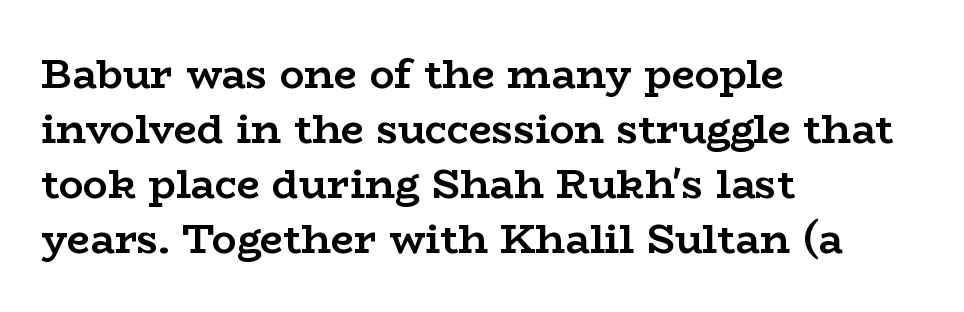
Is there much room between lines? A standard amount, neither cramped nor airy. This is heavy type, rendered in bold. Vertical strokes here are truly vertical. Yep, those are serifs on the letters. All the whitespace from short lines collects on the right.
